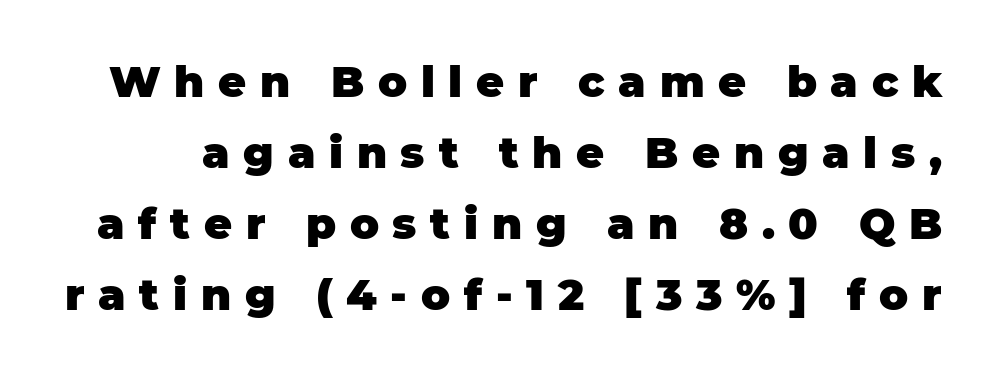
Q: Is the text bold? A: Yes.
Q: Is the text italic (slanted)? A: No, it is upright.
Q: Is the typeface a serif or a sans-serif typeface? A: Sans-serif.
Q: Is the text underlined? A: No.
Q: Is the spacing between letters normal or unusually wide? A: Unusually wide.
Q: Is the spacing between lines tight, normal or loose? A: Normal.
Q: Width (condensed, normal, or wide)? A: Normal.
Q: Stroke contrast? A: Low.
Q: x-height? A: Large.
Q: Monospaced? A: No.
